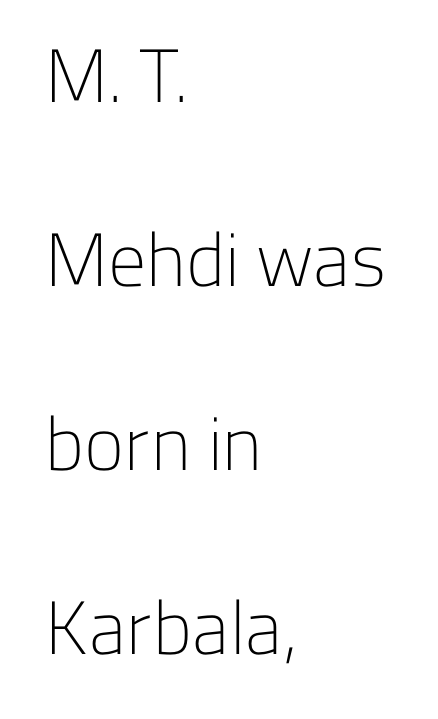
{"serif": "no", "italic": "no", "bold": "no", "weight": "light", "width": "normal", "stroke_contrast": "low", "x_height": "medium", "monospaced": "no", "underline": "no", "align": "left", "line_spacing": "loose", "line_spacing_ratio": 2.42, "letter_spacing": "normal", "letter_spacing_em": 0.0, "glyph_px": 76}
